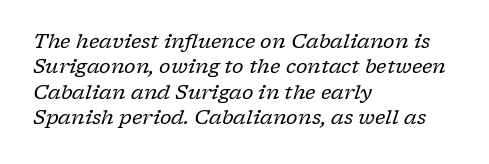
Q: Is the text bold? A: No.
Q: Is the text italic (slanted)? A: Yes, it leans right by about 17 degrees.
Q: Is the text underlined? A: No.
Q: How is the paragraph aligned? A: Left-aligned.
Q: Is the spacing between letters normal or unusually wide? A: Normal.
Q: Is the spacing between lines tight, normal or loose? A: Normal.
